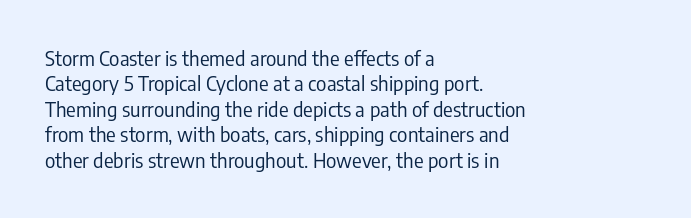
{"italic": "no", "bold": "no", "underline": "no", "align": "left", "line_spacing": "normal", "line_spacing_ratio": 1.27, "letter_spacing": "normal", "letter_spacing_em": 0.0, "glyph_px": 20}
